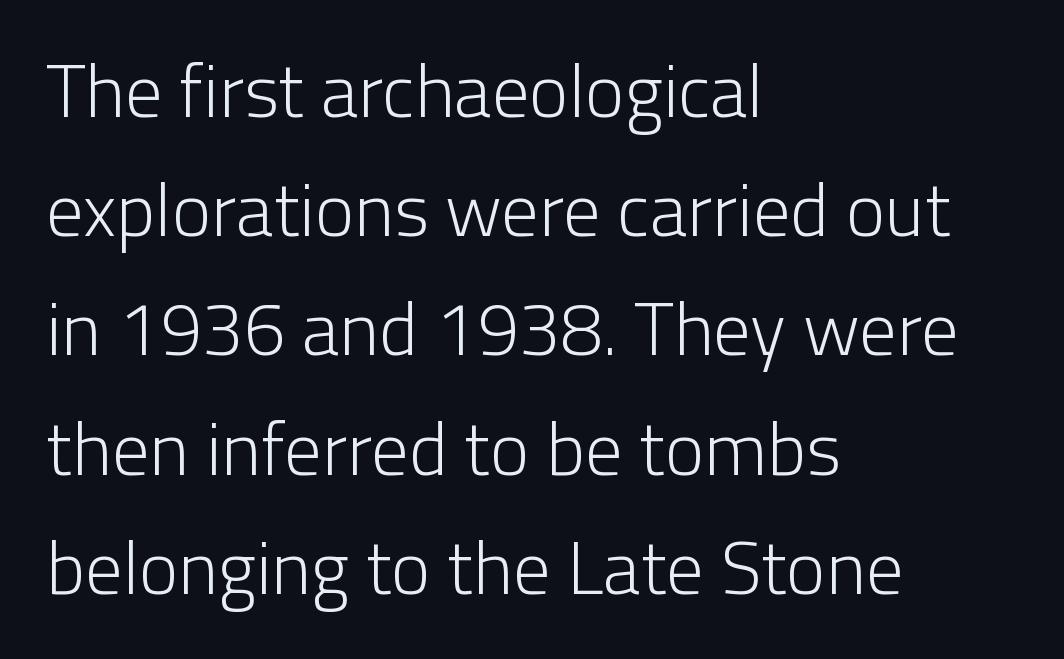
One glance says typical: line gaps are just what's usual. Students, note that the glyphs here touch the page at normal intervals. Are there feet on the stems? There aren't — it's a sans. Unmarked baselines from the first word to the last. The cut favours lightness, reaching ordinary text weight at its darkest.
